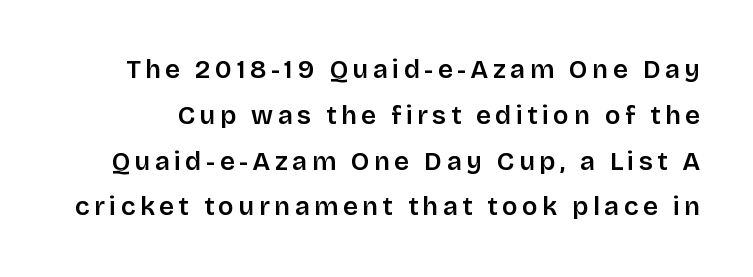
The image shows 26 px text type, upright; set line spacing 1.76x, not underlined.
